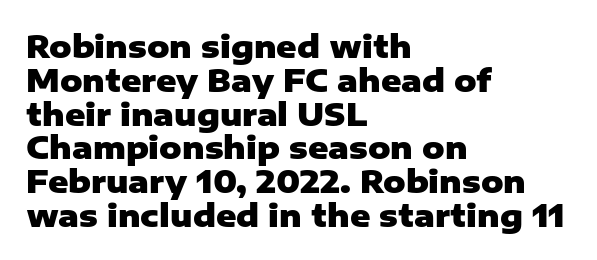
The image shows 31 px heavy sans-serif type, upright; set left-aligned, tight line spacing (1.09x), normal letter spacing, not underlined; low stroke contrast and a medium x-height.
